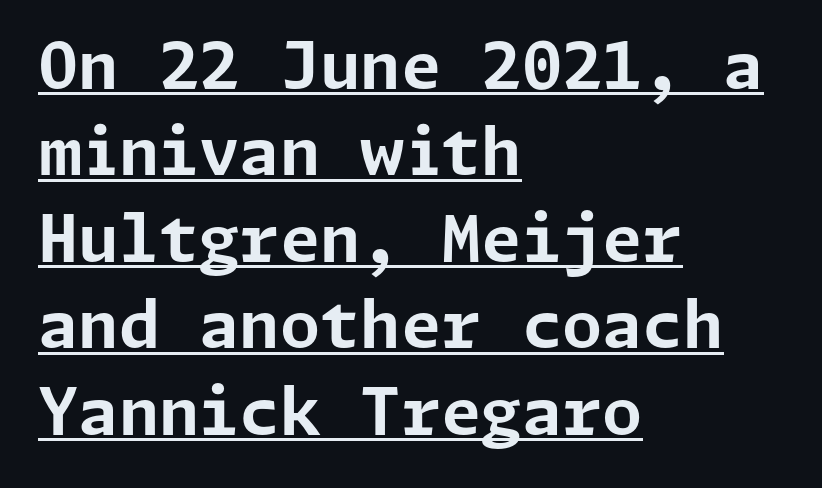
Q: Is the text bold? A: Yes.
Q: Is the text italic (slanted)? A: No, it is upright.
Q: Is the typeface a serif or a sans-serif typeface? A: Sans-serif.
Q: Is the text underlined? A: Yes.
Q: How is the paragraph aligned? A: Left-aligned.
Q: Is the spacing between letters normal or unusually wide? A: Normal.
Q: Is the spacing between lines tight, normal or loose? A: Normal.
Q: Width (condensed, normal, or wide)? A: Normal.
Q: Stroke contrast? A: Low.
Q: x-height? A: Medium.
